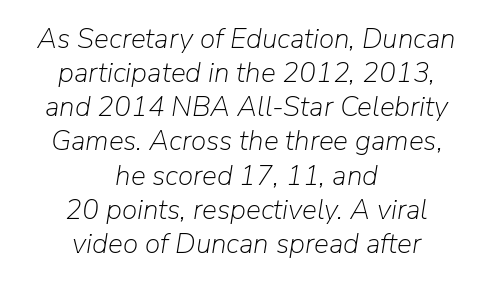
The rendering positions every line midway between the sides. No extra ink here — the face is not bold. You could call the tracking neutral — neither tight nor loose. The letters advance in unequal steps, a hallmark of proportional type. Characters are canted at an angle relative to the baseline's perpendicular. Lines of text with bare space underneath.
